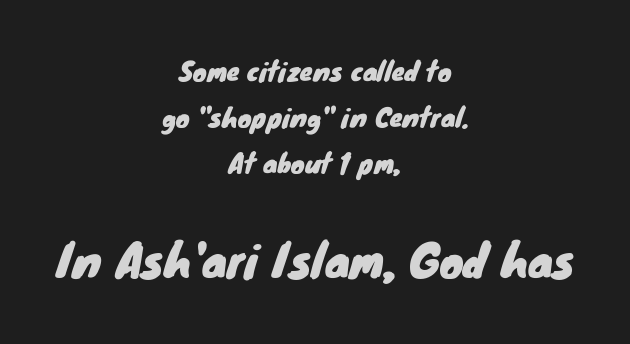
Words appear dense and cohesive because spacing is normal. Grotesque or geometric, the face here clearly has no serifs. The space beneath each line is pristine and unruled. Is the block centered? Yes — each line is placed symmetrically about the middle. Think of a printed novel: that variable character pitch is what you see here.
